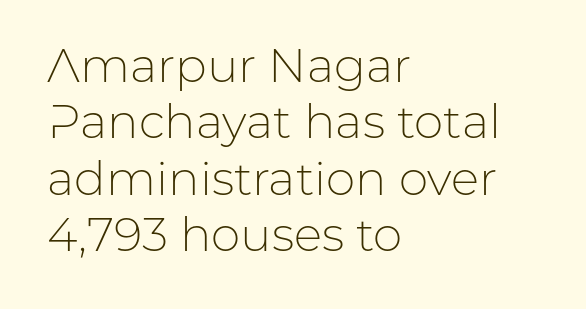
Q: Is the text bold? A: No.
Q: Is the text italic (slanted)? A: No, it is upright.
Q: Is the typeface a serif or a sans-serif typeface? A: Sans-serif.
Q: Is the text underlined? A: No.
Q: How is the paragraph aligned? A: Left-aligned.
Q: Is the spacing between letters normal or unusually wide? A: Normal.
Q: Width (condensed, normal, or wide)? A: Normal.
Q: Stroke contrast? A: Low.
Q: x-height? A: Medium.
Q: Monospaced? A: No.
